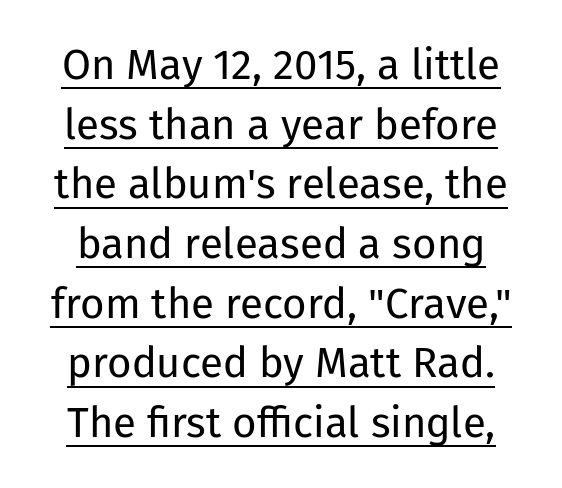
{"serif": "no", "italic": "no", "bold": "no", "weight": "regular", "width": "normal", "stroke_contrast": "low", "x_height": "medium", "monospaced": "no", "underline": "yes", "line_spacing": "normal", "line_spacing_ratio": 1.42, "letter_spacing": "normal", "letter_spacing_em": 0.0, "glyph_px": 42}
